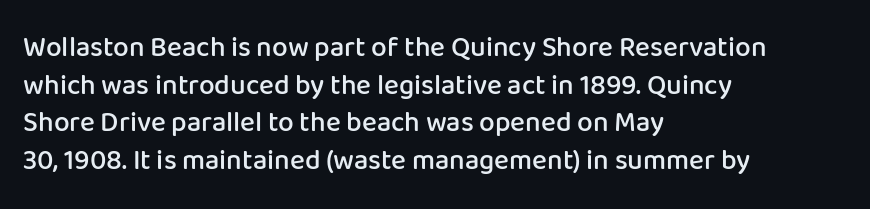
{"serif": "no", "italic": "no", "bold": "semi", "weight": "semibold", "width": "normal", "stroke_contrast": "low", "x_height": "medium", "monospaced": "no", "underline": "no", "align": "left", "line_spacing": "normal", "line_spacing_ratio": 1.34, "letter_spacing": "normal", "letter_spacing_em": 0.0, "glyph_px": 28}
